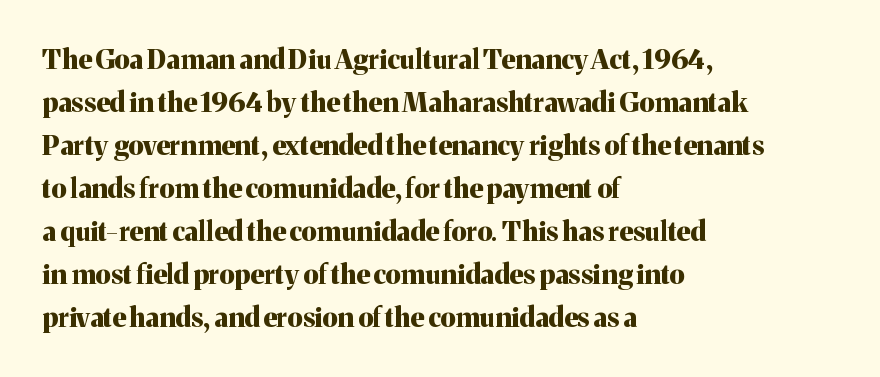
The image shows 27 px bold type, upright; set left-aligned, normal line spacing (1.59x), normal letter spacing, not underlined.
